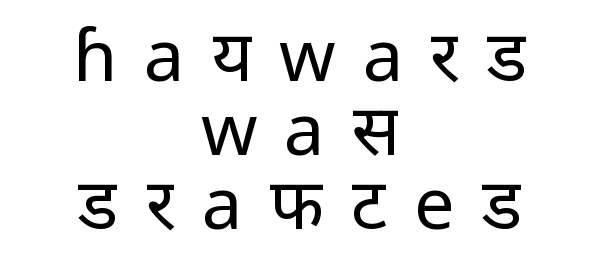
{"serif": "no", "italic": "no", "bold": "no", "weight": "regular", "width": "normal", "stroke_contrast": "low", "x_height": "medium", "monospaced": "no", "underline": "no", "align": "center", "line_spacing": "tight", "line_spacing_ratio": 1.03, "letter_spacing": "wide", "letter_spacing_em": 0.37, "glyph_px": 72}
